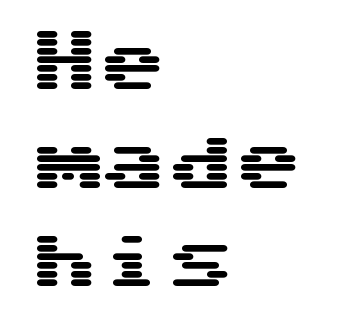
Q: Is the text italic (slanted)? A: No, it is upright.
Q: Is the typeface a serif or a sans-serif typeface? A: Sans-serif.
Q: Is the text underlined? A: No.
Q: How is the paragraph aligned? A: Left-aligned.
Q: Is the spacing between letters normal or unusually wide? A: Normal.
Q: Is the spacing between lines tight, normal or loose? A: Normal.
Q: Width (condensed, normal, or wide)? A: Wide.
Q: Stroke contrast? A: Medium.
Q: x-height? A: Medium.
